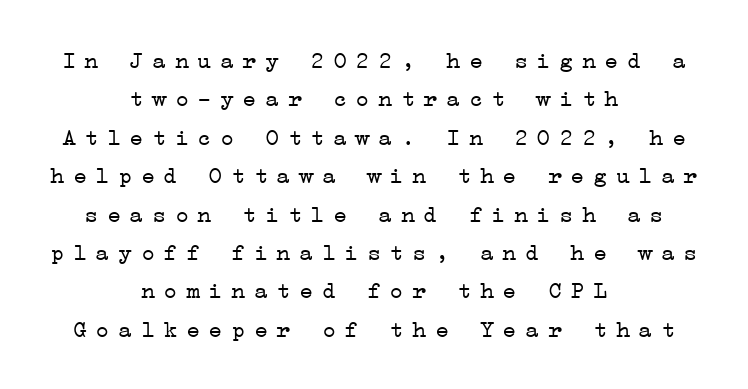
Q: Is the text bold? A: No.
Q: Is the text italic (slanted)? A: No, it is upright.
Q: Is the text underlined? A: No.
Q: How is the paragraph aligned? A: Centered.
Q: Is the spacing between letters normal or unusually wide? A: Unusually wide.
Q: Is the spacing between lines tight, normal or loose? A: Normal.
